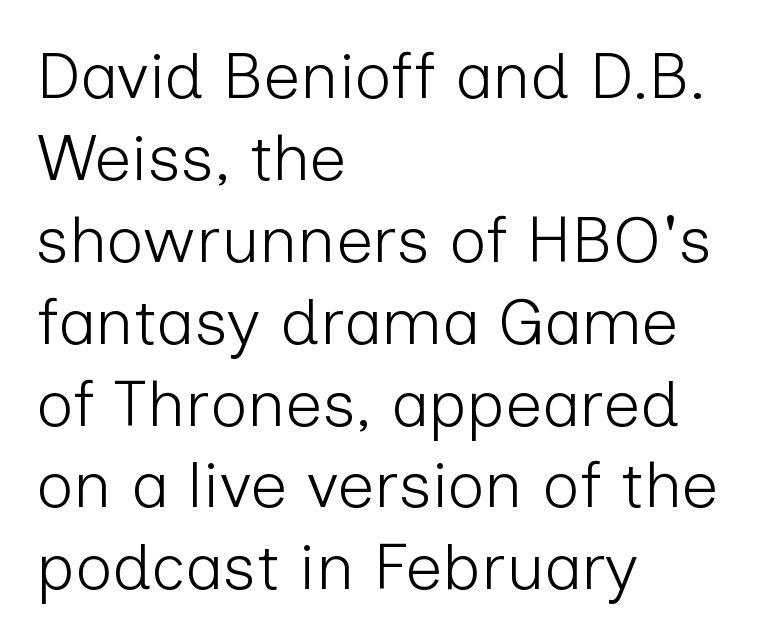
Q: Is the text bold? A: No.
Q: Is the text italic (slanted)? A: No, it is upright.
Q: Is the typeface a serif or a sans-serif typeface? A: Sans-serif.
Q: Is the text underlined? A: No.
Q: How is the paragraph aligned? A: Left-aligned.
Q: Is the spacing between letters normal or unusually wide? A: Normal.
Q: Is the spacing between lines tight, normal or loose? A: Normal.
Q: Width (condensed, normal, or wide)? A: Normal.
Q: Stroke contrast? A: Low.
Q: x-height? A: Medium.
Q: Monospaced? A: No.
